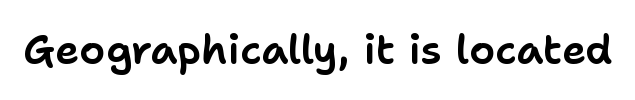
The image shows 41 px sans-serif type, upright; set normal letter spacing, not underlined; low stroke contrast and a medium x-height.
